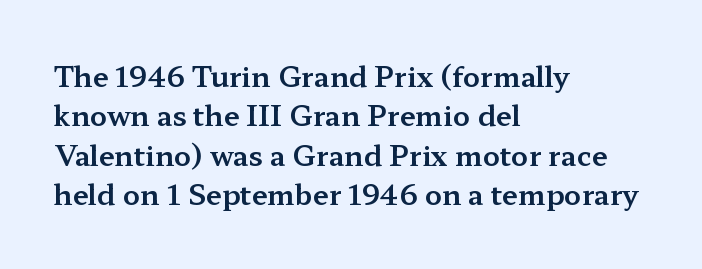
{"serif": "yes", "italic": "no", "width": "wide", "stroke_contrast": "medium", "x_height": "medium", "monospaced": "no", "underline": "no", "align": "left", "line_spacing": "normal", "line_spacing_ratio": 1.41, "letter_spacing": "normal", "letter_spacing_em": 0.0, "glyph_px": 28}
